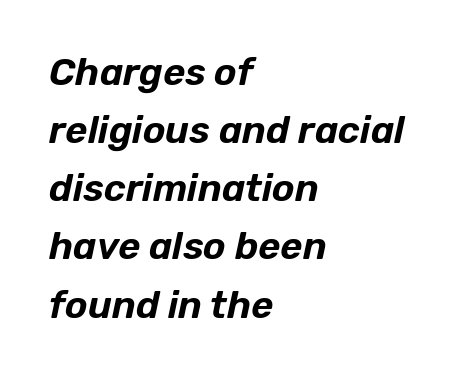
This sample keeps an unexceptional amount of space between lines. Caption: multi-line text, flush left, ragged right. The gap between lines stays unmarked. Look at the tracking — it's just the regular setting, nothing added. You can tell it's italic because the verticals aren't actually vertical.
